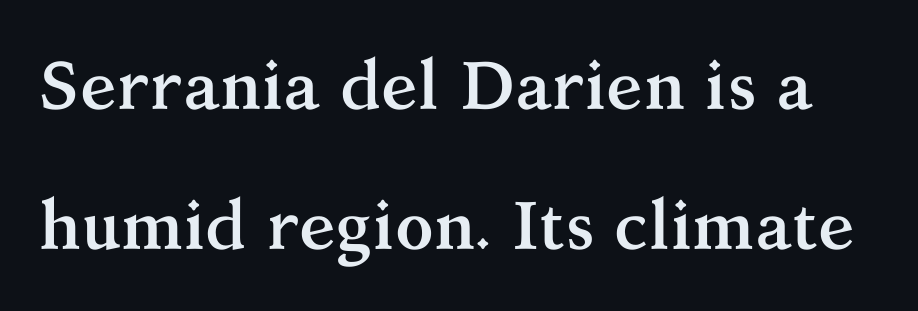
The image shows 68 px semibold serif type, upright; set loose line spacing (2.06x), normal letter spacing, not underlined; medium stroke contrast and a medium x-height.
